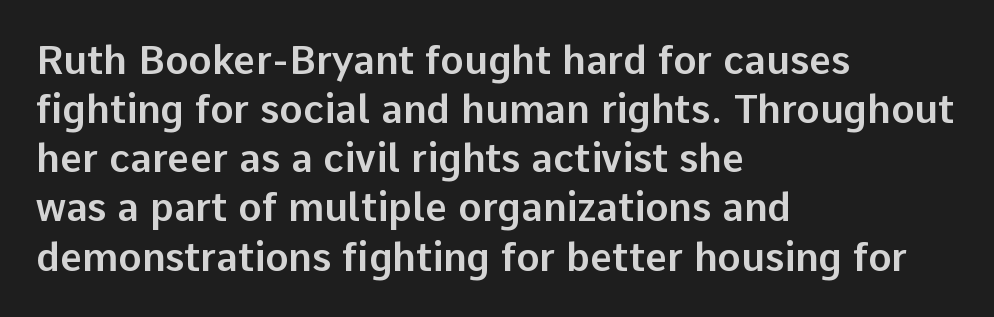
{"serif": "no", "italic": "no", "width": "normal", "stroke_contrast": "low", "x_height": "medium", "monospaced": "no", "underline": "no", "align": "left", "line_spacing": "normal", "line_spacing_ratio": 1.26, "letter_spacing": "normal", "letter_spacing_em": 0.0, "glyph_px": 39}
